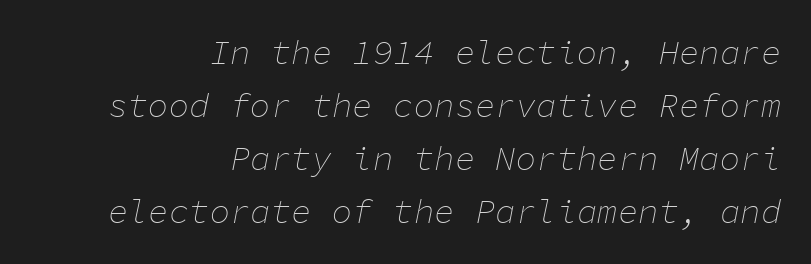
Q: Is the text bold? A: No.
Q: Is the text italic (slanted)? A: Yes, it leans right by about 11 degrees.
Q: Is the text underlined? A: No.
Q: How is the paragraph aligned? A: Right-aligned.
Q: Is the spacing between letters normal or unusually wide? A: Normal.
Q: Is the spacing between lines tight, normal or loose? A: Normal.
Q: Width (condensed, normal, or wide)? A: Normal.
Q: Stroke contrast? A: Low.
Q: x-height? A: Medium.
Q: Monospaced? A: Yes.
